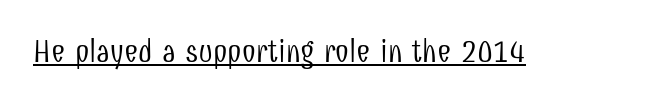
The letterforms sit shoulder to shoulder at normal distance. I'd call this a sans setting — the letters go barefoot. Every stem runs plumb, perpendicular to the baseline. Vertical stems look standard width or narrower in stroke. The glyphs are accompanied by a horizontal stroke just below them. This sample has the flowing, uneven cadence of proportional lettering.
